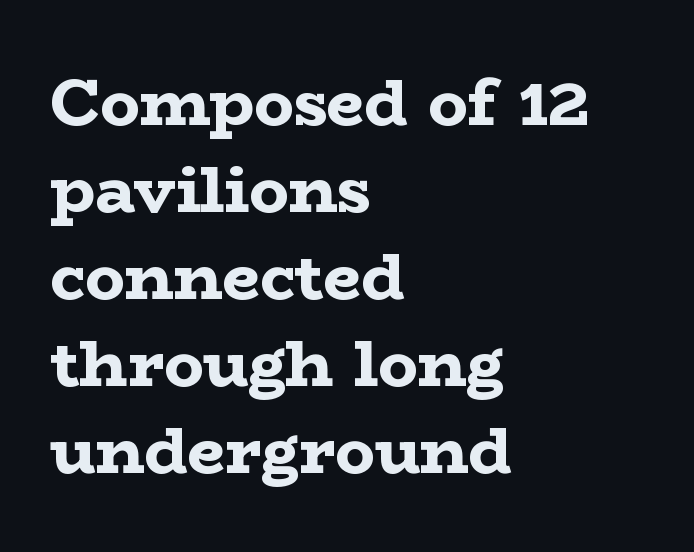
The image shows 66 px bold, wide serif type, upright; set left-aligned, normal line spacing (1.32x), normal letter spacing, not underlined; low stroke contrast and a medium x-height.
